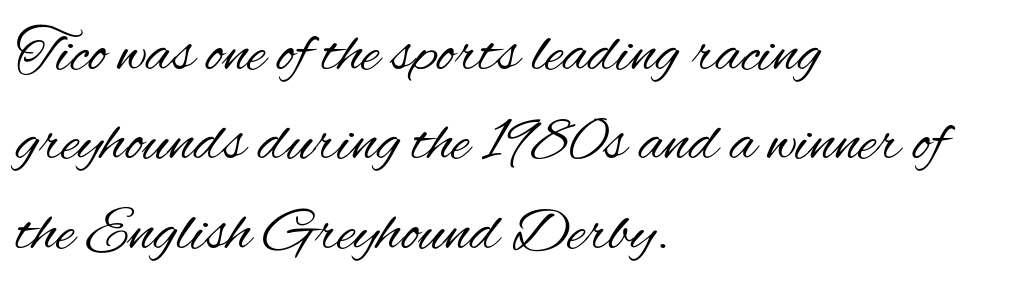
The image shows 62 px regular-weight, condensed sans-serif type; set left-aligned, normal line spacing (1.44x), normal letter spacing, not underlined; medium stroke contrast and a small x-height.
